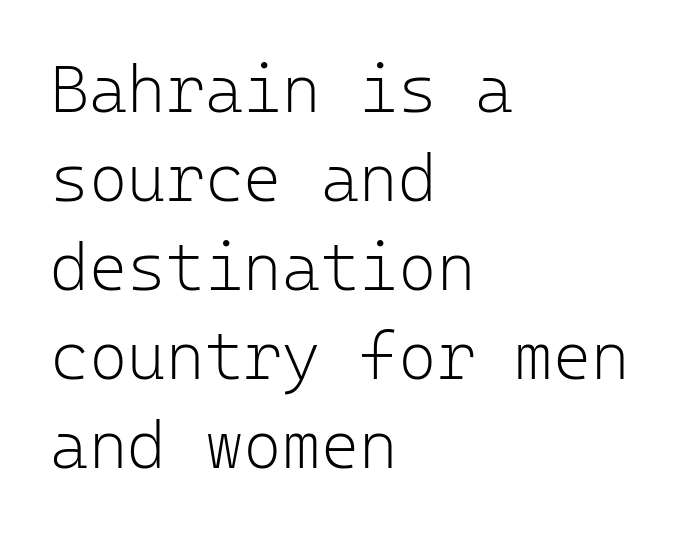
The image shows 66 px light sans-serif type, upright, monospaced; set left-aligned, normal line spacing (1.35x), normal letter spacing, not underlined; low stroke contrast and a medium x-height.
